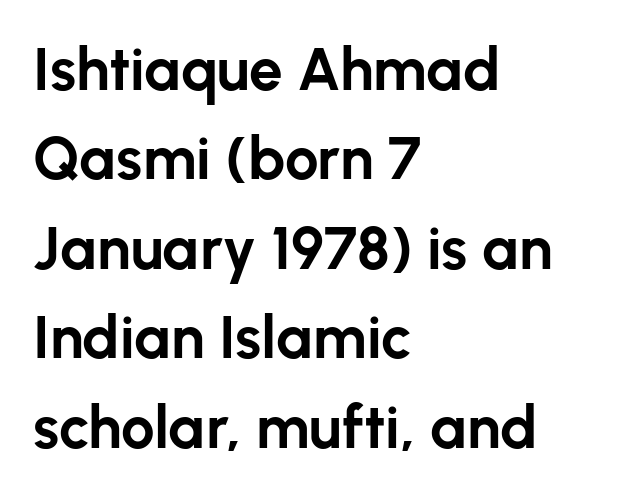
{"serif": "no", "italic": "no", "bold": "yes", "weight": "bold", "width": "normal", "stroke_contrast": "low", "x_height": "medium", "monospaced": "no", "underline": "no", "align": "left", "line_spacing": "normal", "line_spacing_ratio": 1.49, "letter_spacing": "normal", "letter_spacing_em": 0.0, "glyph_px": 60}
